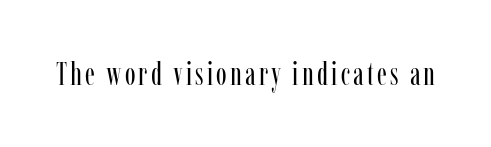
No extra ink here — the face is not bold. Any mark beneath the type? The region is blank. This is roman type, the default non-slanted kind. In terms of letterform style, serifs are clearly present. Character widths vary here, with narrow letters taking less room than wide ones.
